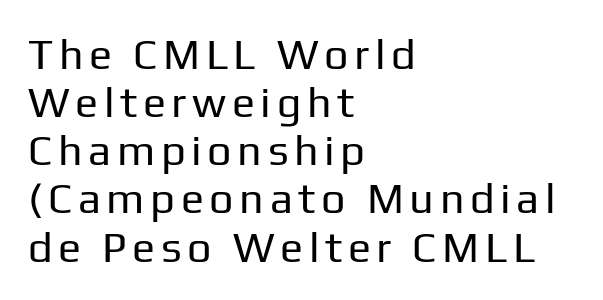
The area under the type is left untouched. Spacing verdict: proportional, widths tailored to each character. Regarding serifs, this sample does without them. This sample is left-justified, so line endings fall wherever the words run out. Notice how the stems are strictly vertical — no italics here.
